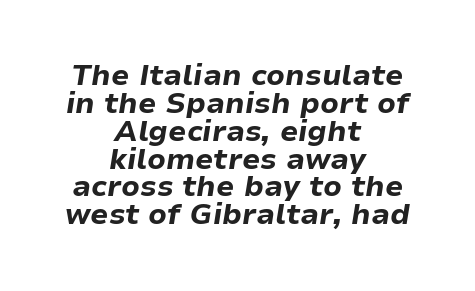
{"italic": "yes", "lean": "right", "slant_degrees": 9, "bold": "yes", "weight": "bold", "width": "normal", "stroke_contrast": "low", "x_height": "medium", "monospaced": "no", "underline": "no", "align": "center", "line_spacing": "tight", "line_spacing_ratio": 0.96, "letter_spacing": "normal", "letter_spacing_em": 0.0, "glyph_px": 29}
